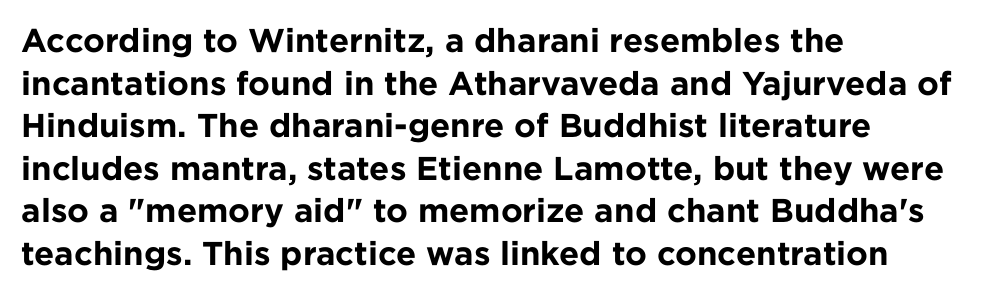
The image shows 33 px bold sans-serif type, upright; set left-aligned, normal line spacing (1.29x), normal letter spacing, not underlined; low stroke contrast and a medium x-height.
